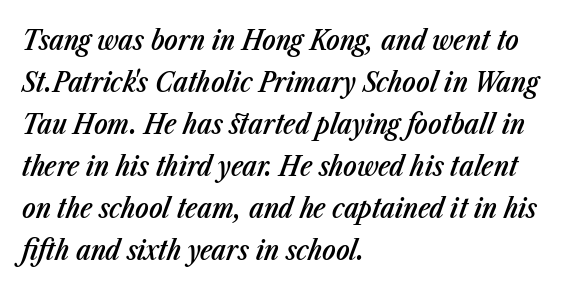
{"italic": "yes", "lean": "right", "slant_degrees": 23, "bold": "semi", "weight": "semibold", "width": "condensed", "stroke_contrast": "low", "x_height": "medium", "monospaced": "no", "underline": "no", "align": "left", "line_spacing": "normal", "line_spacing_ratio": 1.5, "letter_spacing": "normal", "letter_spacing_em": 0.0, "glyph_px": 28}
